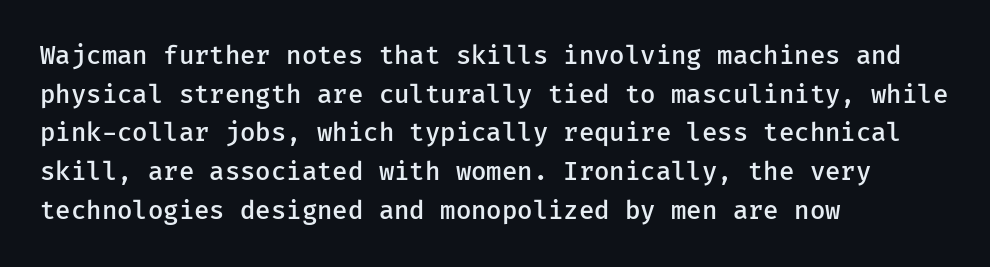
{"italic": "no", "bold": "semi", "underline": "no", "align": "left", "line_spacing": "normal", "line_spacing_ratio": 1.55, "letter_spacing": "normal", "letter_spacing_em": 0.0, "glyph_px": 25}
